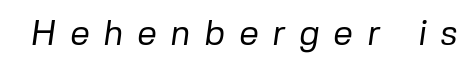
The image shows 35 px regular-weight sans-serif type; set unusually wide letter spacing (+0.39 em), not underlined; low stroke contrast and a medium x-height.
